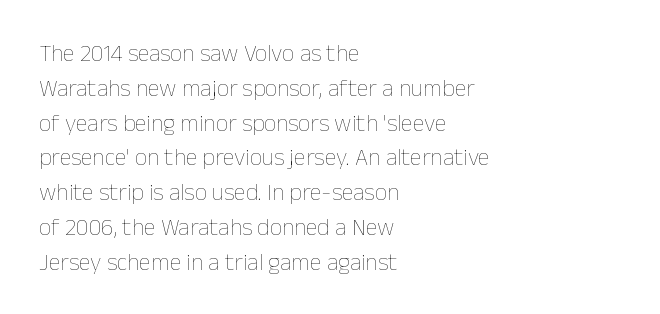
Summary of weight: not heavy and not bold. The passage shown stacks its lines at a standard gap. Upright lettering throughout. Tracking value appears to be zero — textbook default spacing.
